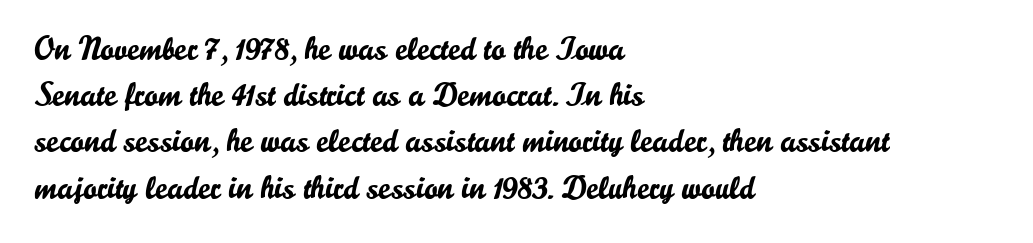
Nobody touched the tracking dial on this one. The passage shown stacks its lines at a standard gap. Serif or sans? Sans — the stroke terminals are bare. You could not count columns in this text — the font is proportionally spaced.
